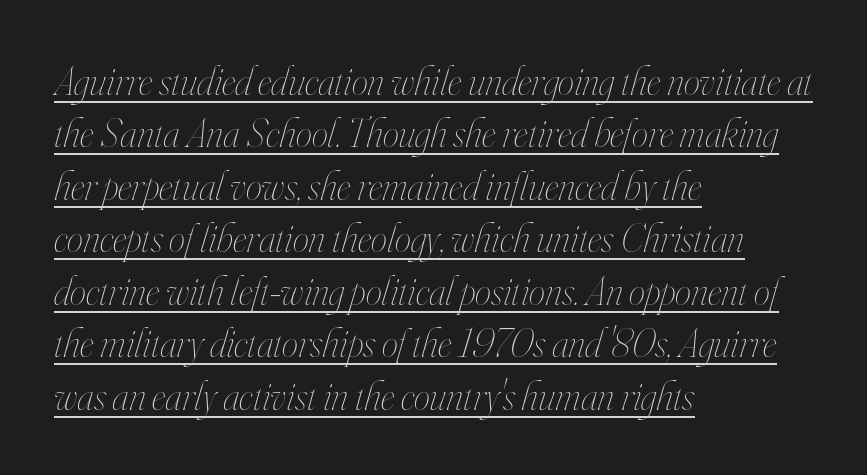
The image shows 41 px thin, condensed type, italic (leaning right); set left-aligned, normal line spacing (1.28x), normal letter spacing, underlined; high stroke contrast and a small x-height.
